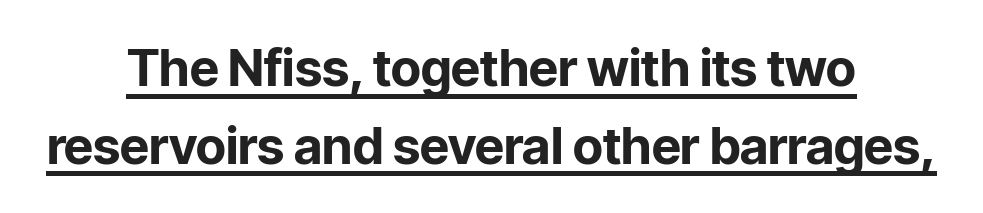
The image shows 51 px bold sans-serif type, upright; set centered, normal line spacing (1.52x), normal letter spacing, underlined; low stroke contrast and a medium x-height.
